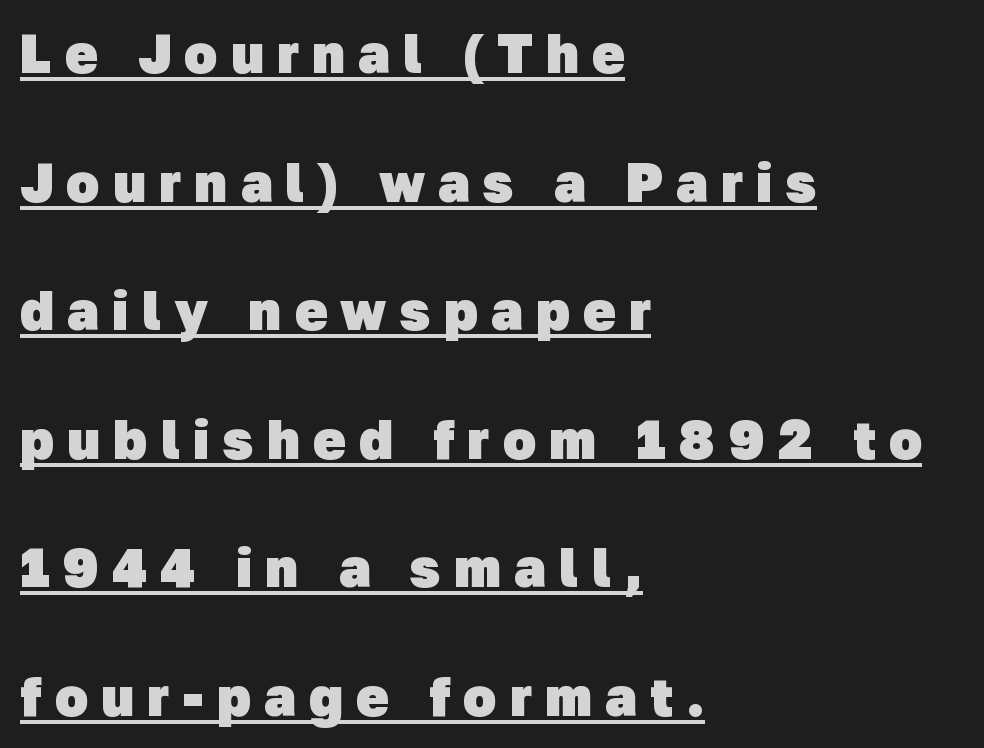
Think of a printed novel: that variable character pitch is what you see here. The glyphs in this specimen are sans serif. As a designer I'd log this as weight 700, bold. Horizontally, the lines are justified to the leading edge only.
